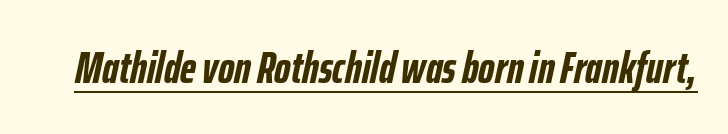
Q: Is the text bold? A: Yes.
Q: Is the text italic (slanted)? A: Yes, it leans right by about 12 degrees.
Q: Is the text underlined? A: Yes.
Q: Is the spacing between letters normal or unusually wide? A: Normal.
Q: Width (condensed, normal, or wide)? A: Condensed.
Q: Stroke contrast? A: Low.
Q: x-height? A: Medium.
Q: Monospaced? A: No.
